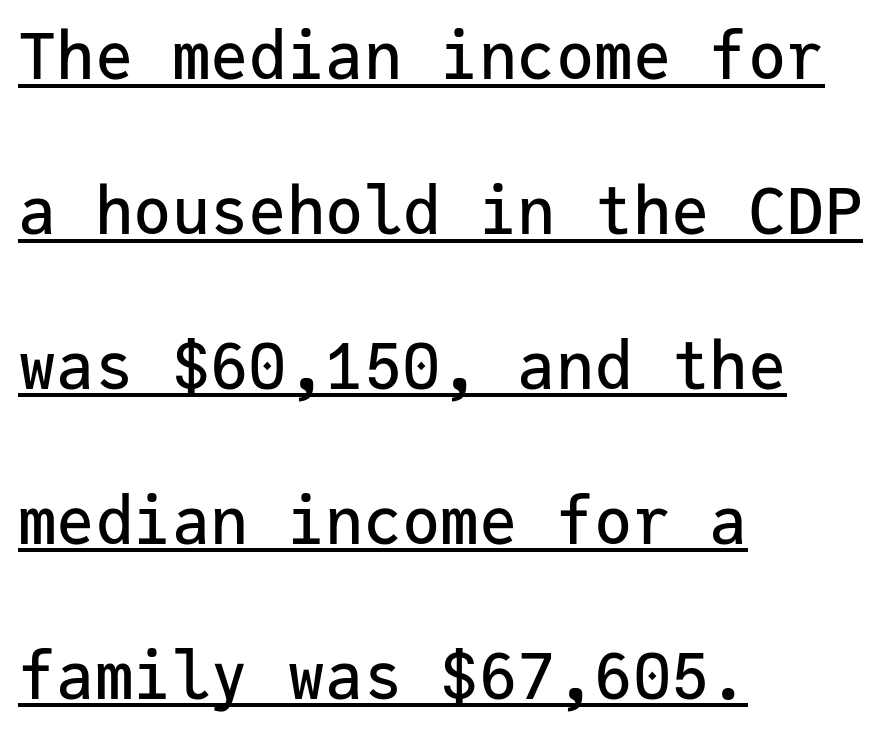
Q: Is the text italic (slanted)? A: No, it is upright.
Q: Is the typeface a serif or a sans-serif typeface? A: Sans-serif.
Q: Is the text underlined? A: Yes.
Q: How is the paragraph aligned? A: Left-aligned.
Q: Is the spacing between letters normal or unusually wide? A: Normal.
Q: Is the spacing between lines tight, normal or loose? A: Loose.
Q: Width (condensed, normal, or wide)? A: Normal.
Q: Stroke contrast? A: Low.
Q: x-height? A: Medium.
Q: Monospaced? A: Yes.
